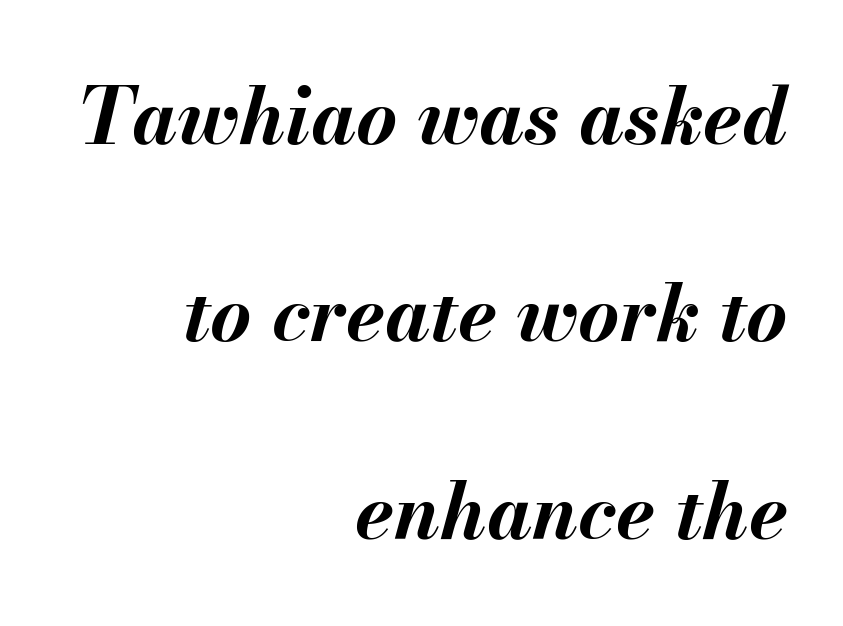
The image shows 79 px bold type, italic (leaning right); set right-aligned, loose line spacing (2.5x), normal letter spacing, not underlined; medium stroke contrast and a small x-height.
